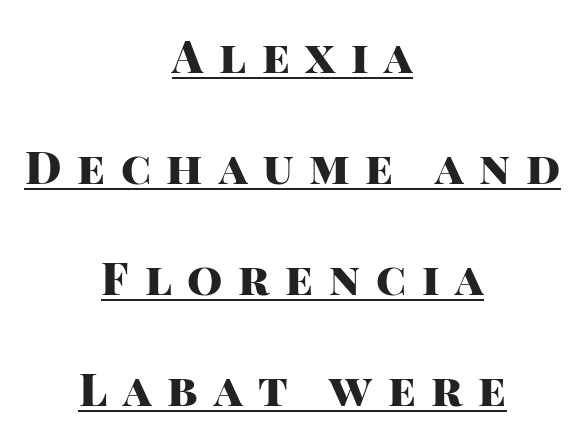
{"serif": "no", "italic": "no", "bold": "yes", "weight": "heavy", "width": "normal", "stroke_contrast": "high", "x_height": "large", "monospaced": "no", "underline": "yes", "align": "center", "line_spacing": "loose", "line_spacing_ratio": 2.47, "letter_spacing": "wide", "letter_spacing_em": 0.35, "glyph_px": 45}
